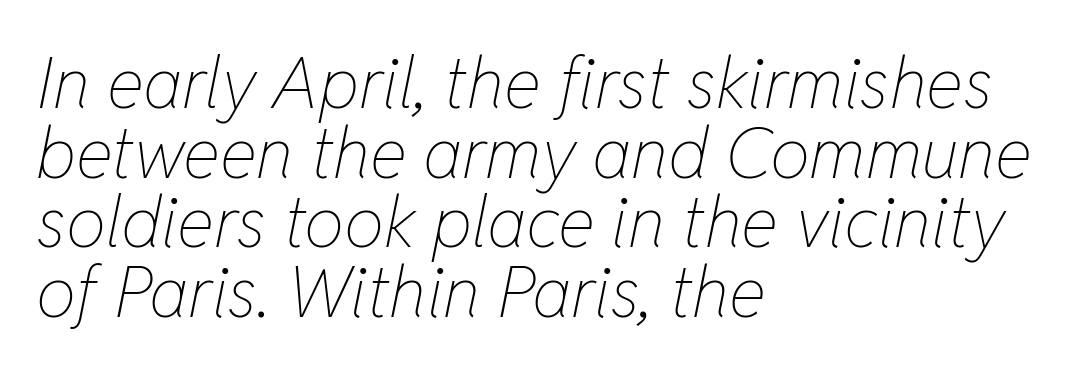
Q: Is the text bold? A: No.
Q: Is the text italic (slanted)? A: Yes, it leans right by about 11 degrees.
Q: Is the text underlined? A: No.
Q: How is the paragraph aligned? A: Left-aligned.
Q: Is the spacing between letters normal or unusually wide? A: Normal.
Q: Is the spacing between lines tight, normal or loose? A: Tight.
Q: Width (condensed, normal, or wide)? A: Condensed.
Q: Stroke contrast? A: Low.
Q: x-height? A: Medium.
Q: Monospaced? A: No.
